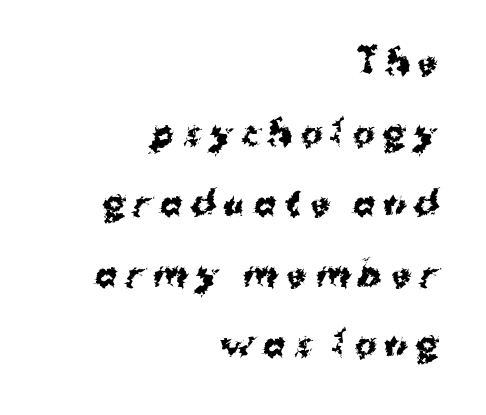
Proportional: the letters do not fall into vertical columns. Look at the stroke-to-counter ratio: heavy, a bold. Horizontally, the lines are justified to the trailing edge only. Beneath every word, the page is bare. The font family rendered here belongs to the sans-serif group.
